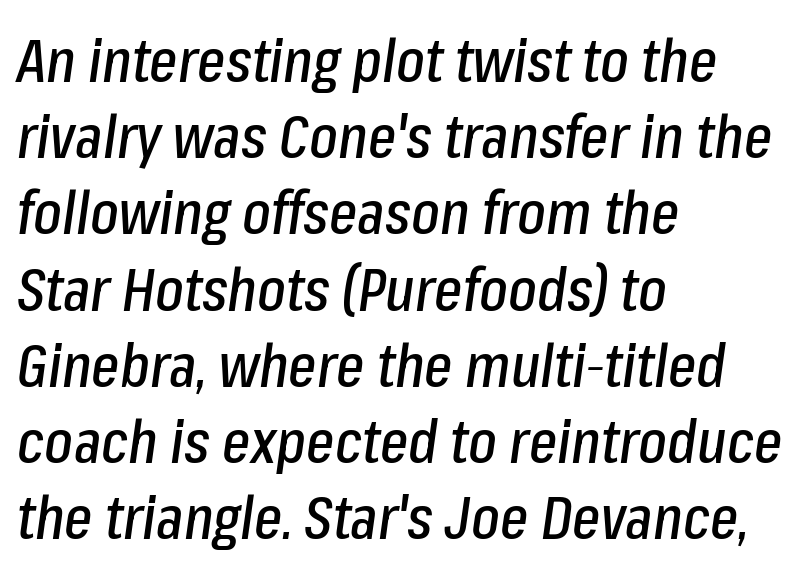
Q: Is the text italic (slanted)? A: Yes, it leans right by about 8 degrees.
Q: Is the text underlined? A: No.
Q: How is the paragraph aligned? A: Left-aligned.
Q: Is the spacing between letters normal or unusually wide? A: Normal.
Q: Is the spacing between lines tight, normal or loose? A: Normal.
Q: Width (condensed, normal, or wide)? A: Condensed.
Q: Stroke contrast? A: Low.
Q: x-height? A: Medium.
Q: Monospaced? A: No.
